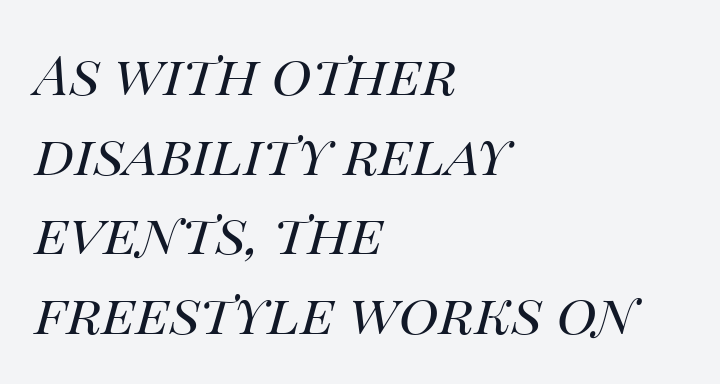
Q: Is the text bold? A: No.
Q: Is the text italic (slanted)? A: Yes, it leans right by about 14 degrees.
Q: Is the text underlined? A: No.
Q: How is the paragraph aligned? A: Left-aligned.
Q: Is the spacing between letters normal or unusually wide? A: Normal.
Q: Is the spacing between lines tight, normal or loose? A: Normal.
Q: Width (condensed, normal, or wide)? A: Normal.
Q: Stroke contrast? A: High.
Q: x-height? A: Large.
Q: Monospaced? A: No.
